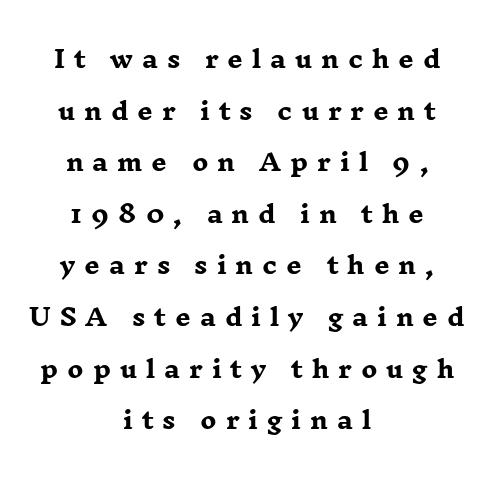
{"italic": "no", "bold": "yes", "underline": "no", "align": "center", "line_spacing": "loose", "line_spacing_ratio": 2.15, "letter_spacing": "wide", "letter_spacing_em": 0.37, "glyph_px": 24}
